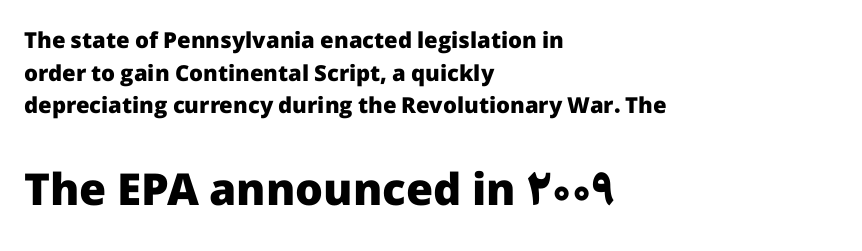
Q: Is the text bold? A: Yes.
Q: Is the text italic (slanted)? A: No, it is upright.
Q: Is the typeface a serif or a sans-serif typeface? A: Sans-serif.
Q: Is the text underlined? A: No.
Q: How is the paragraph aligned? A: Left-aligned.
Q: Is the spacing between letters normal or unusually wide? A: Normal.
Q: Is the spacing between lines tight, normal or loose? A: Normal.
Q: Which block of text is set in a larger size, the first (top) or the second (bottom)? A: The second (bottom) one.
Q: Width (condensed, normal, or wide)? A: Normal.
Q: Stroke contrast? A: Low.
Q: x-height? A: Medium.
Q: Monospaced? A: No.
